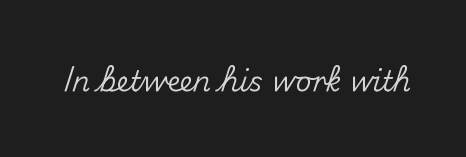
Anything drawn beneath the words? Only blank space. Glyph-to-glyph distance matches everyday printed text. Is this a fixed-width face? No — the glyphs have proportional, varying widths. No feet cap the strokes, marking this as sans-serif type.
